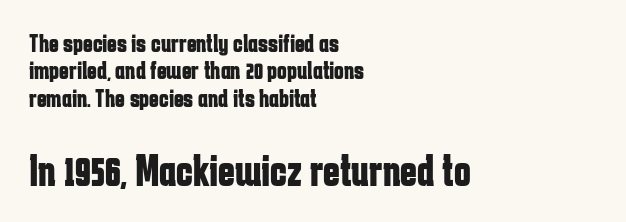
The more generous point size was reserved for the lower chunk. In terms of letterform style, serifs are entirely absent. Rendered with straight, roman letterforms. Its strokes are broad and dark, the hallmark of bold type. A classic flush-left, rag-right setting is used for this passage. Looks like regular typesetting: each glyph gets only the width it needs.
